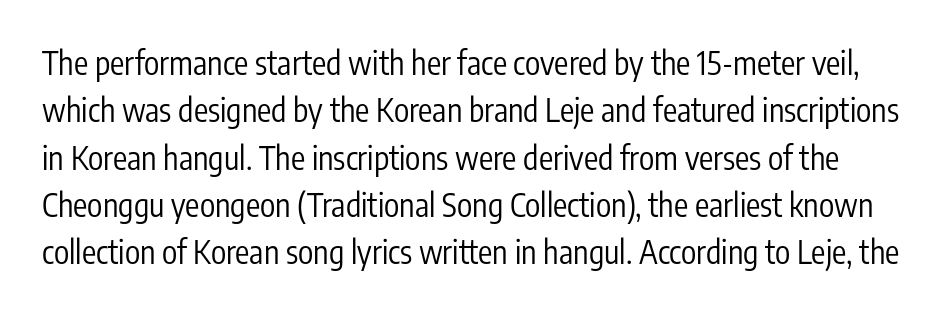
The image shows 32 px regular-weight, condensed sans-serif type, upright; set normal line spacing (1.48x), normal letter spacing, not underlined; low stroke contrast and a medium x-height.
